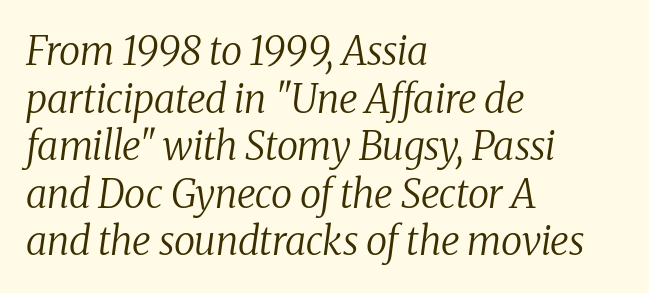
Q: Is the text bold? A: No.
Q: Is the text italic (slanted)? A: Yes, it leans right by about 8 degrees.
Q: Is the typeface a serif or a sans-serif typeface? A: Serif.
Q: Is the text underlined? A: No.
Q: How is the paragraph aligned? A: Left-aligned.
Q: Is the spacing between letters normal or unusually wide? A: Normal.
Q: Width (condensed, normal, or wide)? A: Normal.
Q: Stroke contrast? A: Medium.
Q: x-height? A: Medium.
Q: Monospaced? A: No.
